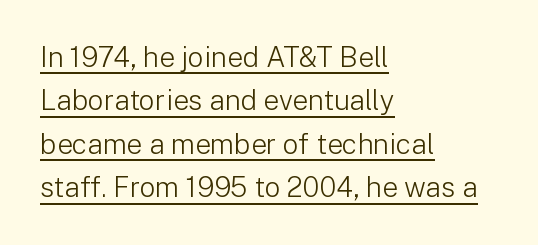
The image shows 28 px light sans-serif type, upright; set left-aligned, normal line spacing (1.55x), normal letter spacing, underlined; low stroke contrast and a medium x-height.
